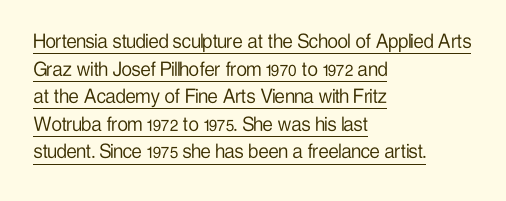
The passage shown has conventional tracking throughout. Underlining? Definitely there. Nothing heavy about these letters — not bold at all. Each line starts at the same left margin while the right side varies. Every stem runs plumb, perpendicular to the baseline.
